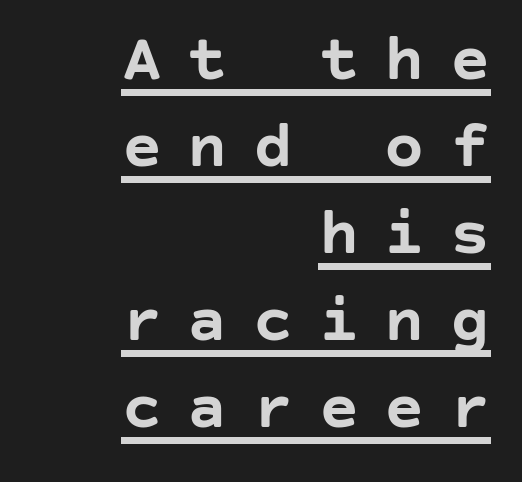
The image shows 67 px semibold sans-serif type, upright; set right-aligned, normal line spacing (1.3x), unusually wide letter spacing (+0.38 em), underlined; low stroke contrast and a large x-height.
